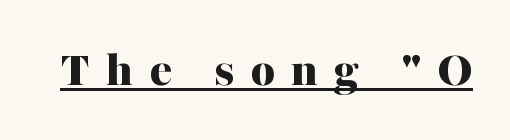
{"serif": "yes", "italic": "no", "bold": "yes", "weight": "bold", "width": "normal", "stroke_contrast": "medium", "x_height": "medium", "monospaced": "no", "underline": "yes", "letter_spacing": "wide", "letter_spacing_em": 0.31, "glyph_px": 52}
